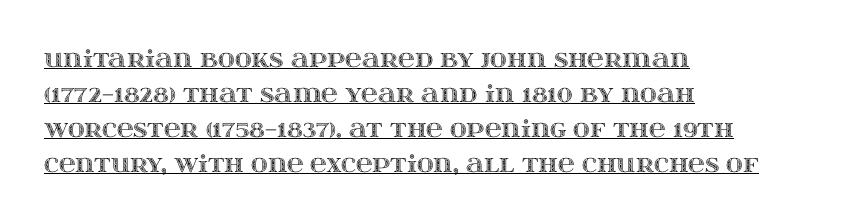
A continuous stroke trails under the words, as in a hyperlink. When letters stand straight like this, we call the style roman or upright. Layout note: lines flush left. Words appear dense and cohesive because spacing is normal. Compared with typical paragraphs, the rows here are spaced about the same.
